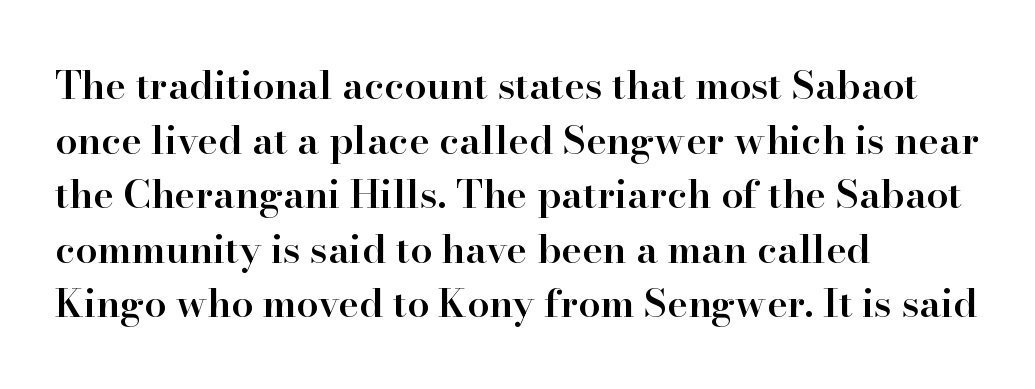
{"serif": "yes", "italic": "no", "bold": "semi", "weight": "semibold", "width": "normal", "stroke_contrast": "high", "x_height": "small", "monospaced": "no", "underline": "no", "align": "left", "line_spacing": "normal", "line_spacing_ratio": 1.4, "letter_spacing": "normal", "letter_spacing_em": 0.0, "glyph_px": 39}
